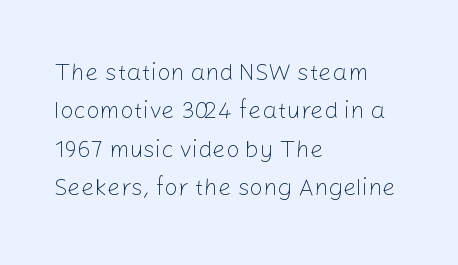
Q: Is the text bold? A: No.
Q: Is the text italic (slanted)? A: No, it is upright.
Q: Is the text underlined? A: No.
Q: How is the paragraph aligned? A: Left-aligned.
Q: Is the spacing between letters normal or unusually wide? A: Normal.
Q: Is the spacing between lines tight, normal or loose? A: Normal.
